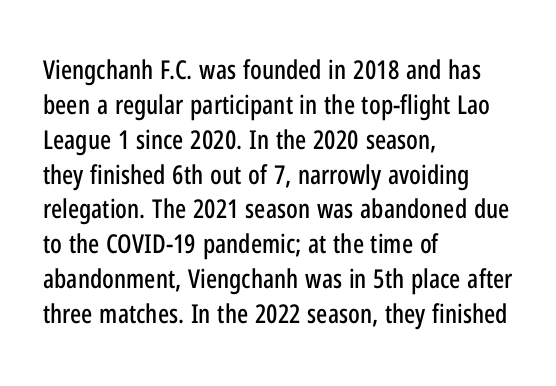
The letters stand straight up with perfectly vertical stems. Anything drawn beneath the words? Only blank space. Vertical spacing — default. Short note: letters normally spaced. Leftover space on each line is placed entirely after the last word.
